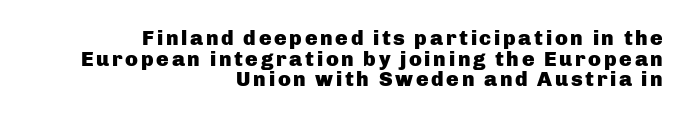
The lines are quadded right. Descenders are the only things crossing below the line. Cramped leading. Students, this is bold: see how much ink each stroke carries.
